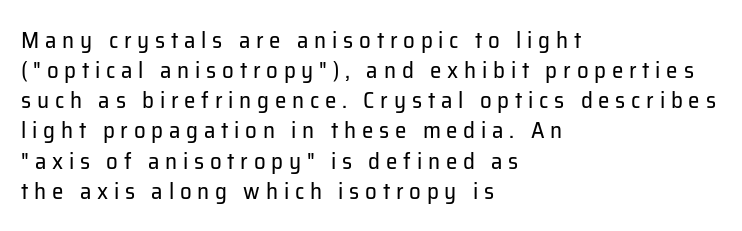
{"italic": "no", "bold": "no", "underline": "no", "align": "left", "line_spacing": "normal", "line_spacing_ratio": 1.31, "letter_spacing": "wide", "letter_spacing_em": 0.25, "glyph_px": 23}
